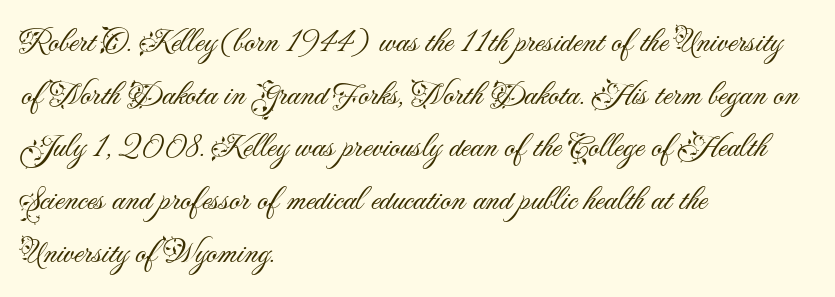
Short and long lines alike share a common starting point at left. The rendering uses a moderate line-height, typical for paragraphs. Default kerning and tracking; the words read as compact shapes.
